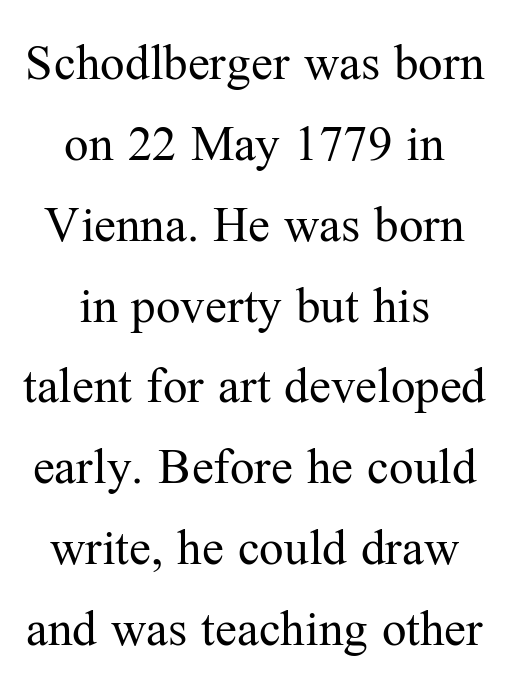
Q: Is the text bold? A: No.
Q: Is the text italic (slanted)? A: No, it is upright.
Q: Is the typeface a serif or a sans-serif typeface? A: Serif.
Q: Is the text underlined? A: No.
Q: How is the paragraph aligned? A: Centered.
Q: Is the spacing between letters normal or unusually wide? A: Normal.
Q: Is the spacing between lines tight, normal or loose? A: Normal.
Q: Width (condensed, normal, or wide)? A: Normal.
Q: Stroke contrast? A: Medium.
Q: x-height? A: Medium.
Q: Monospaced? A: No.
